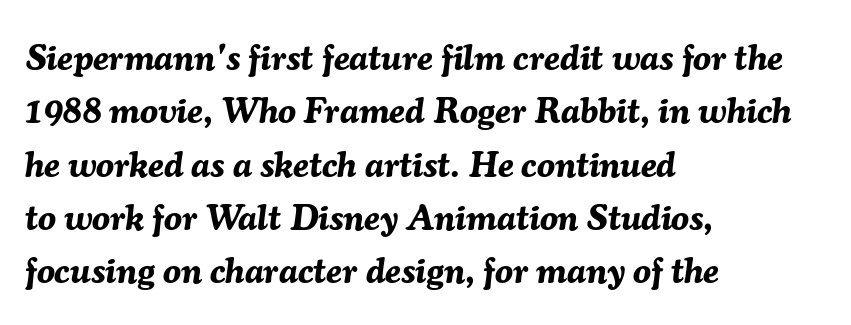
Q: Is the text bold? A: Yes.
Q: Is the text italic (slanted)? A: Yes, it leans right by about 7 degrees.
Q: Is the text underlined? A: No.
Q: How is the paragraph aligned? A: Left-aligned.
Q: Is the spacing between letters normal or unusually wide? A: Normal.
Q: Is the spacing between lines tight, normal or loose? A: Normal.
Q: Width (condensed, normal, or wide)? A: Normal.
Q: Stroke contrast? A: Medium.
Q: x-height? A: Medium.
Q: Monospaced? A: No.
